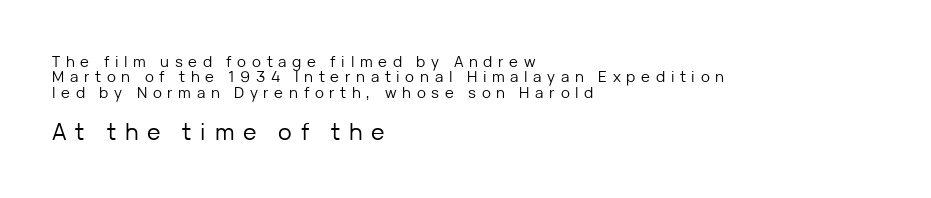
Notice how the stems are strictly vertical — no italics here. Weight: in the light-to-regular range. The passage shown begins with its smaller block and ends with its larger one. A student would call this left alignment; a typographer would say flush left, rag right. Students, note that the glyphs here are deliberately spaced far apart.
